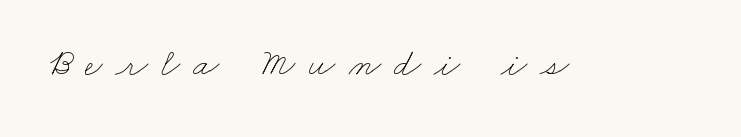
The typesetting does not lean heavy: it is not bold. Substantial extra tracking has been applied to these lines. Spacing verdict: proportional, widths tailored to each character. The space directly below the letters is spotless.
